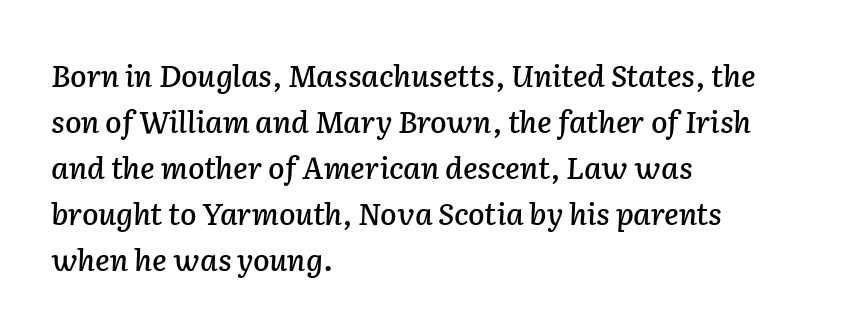
Caption: multi-line text, flush left, ragged right. Decoration check: the copy has no underline. Leading matches the norm, producing a regular column. The tracking reads as untouched default to a designer's eye. The passage shown is typed in a proportional face where columns would drift.
